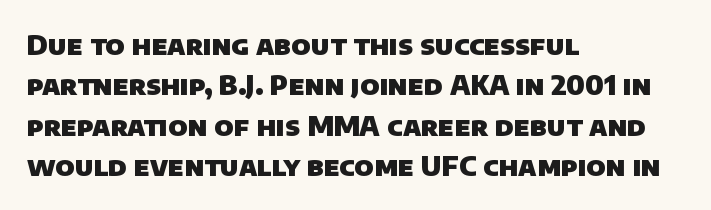
Characters follow at the spacing the type designer built in. The glyphs have the mass of a bold cut. Compared with typical paragraphs, the rows here are spaced about the same. Letters rest on an invisible, unmarked baseline. Short and long lines alike share a common starting point at left.
